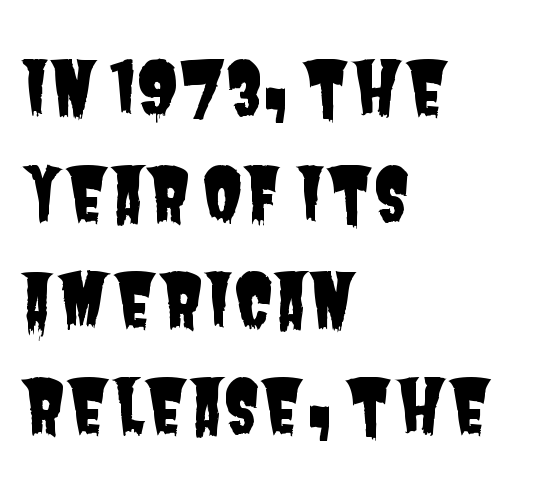
Does the leading feel generous? No, just average. These lines are composed in type without serifs. Line beginnings align vertically; line endings do not. Glyph-to-glyph distance matches everyday printed text. Do the characters align in a grid? No, the font is proportional.
